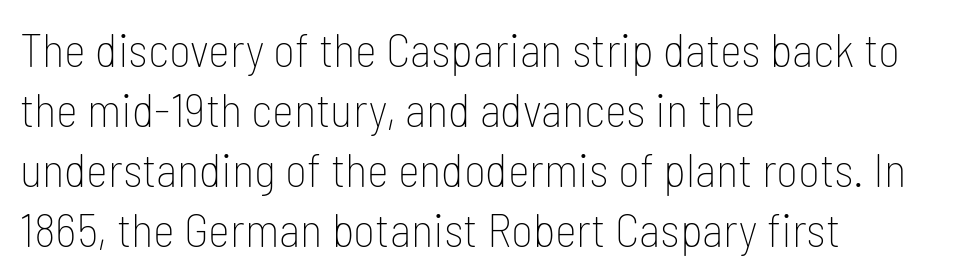
The setting favours the left margin, as ordinary paragraphs usually do. Heft: none added — not bold. To sum up the face: it is a sans, with no serifs. Proportional: the letters do not fall into vertical columns. Ascenders rise straight up at ninety degrees. Look at the tracking — it's just the regular setting, nothing added.
